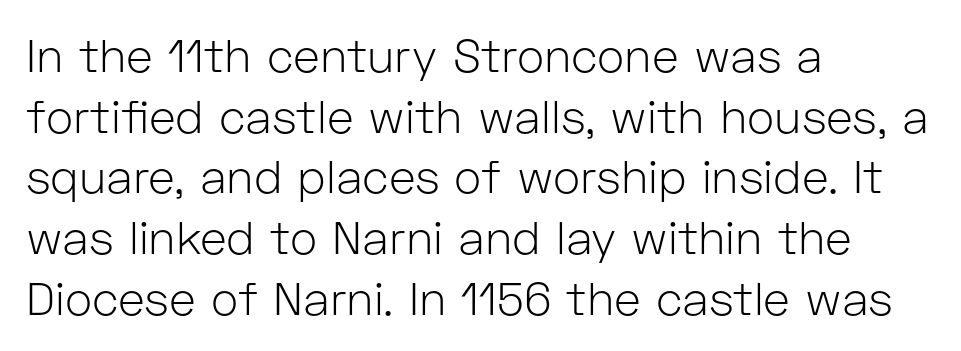
Q: Is the text bold? A: No.
Q: Is the text italic (slanted)? A: No, it is upright.
Q: Is the typeface a serif or a sans-serif typeface? A: Sans-serif.
Q: Is the text underlined? A: No.
Q: How is the paragraph aligned? A: Left-aligned.
Q: Is the spacing between letters normal or unusually wide? A: Normal.
Q: Is the spacing between lines tight, normal or loose? A: Normal.
Q: Width (condensed, normal, or wide)? A: Normal.
Q: Stroke contrast? A: Low.
Q: x-height? A: Medium.
Q: Monospaced? A: No.
